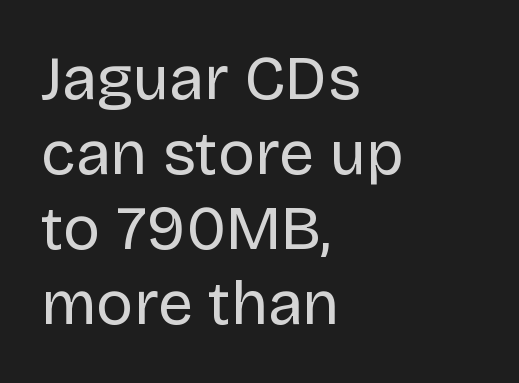
{"serif": "no", "italic": "no", "bold": "no", "weight": "regular", "width": "normal", "stroke_contrast": "low", "x_height": "large", "monospaced": "no", "underline": "no", "align": "left", "line_spacing_ratio": 1.21, "letter_spacing": "normal", "letter_spacing_em": 0.0, "glyph_px": 62}
